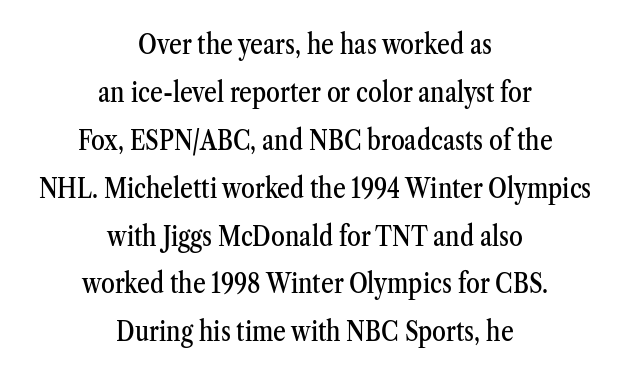
{"serif": "yes", "italic": "no", "width": "condensed", "stroke_contrast": "medium", "x_height": "medium", "monospaced": "no", "underline": "no", "align": "center", "line_spacing_ratio": 1.71, "letter_spacing": "normal", "letter_spacing_em": 0.0, "glyph_px": 28}
